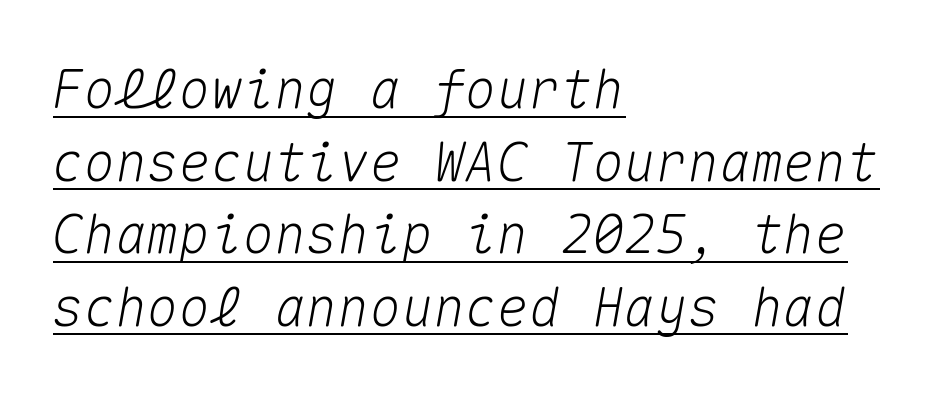
The image shows 53 px text type, italic (leaning right), monospaced; set left-aligned, normal line spacing (1.37x), normal letter spacing, underlined; medium stroke contrast and a medium x-height.
